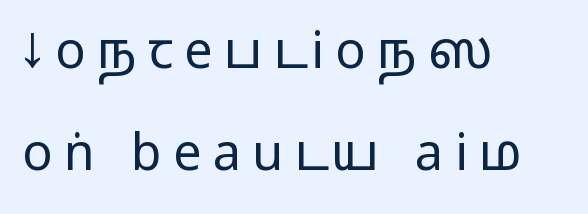
The image shows 50 px regular-weight, wide sans-serif type, upright; set left-aligned, loose line spacing (2.05x), unusually wide letter spacing (+0.23 em), not underlined; low stroke contrast and a medium x-height.
